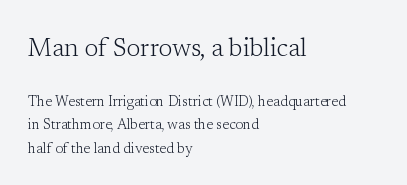
The space between consecutive lines is moderate. Ascenders rise straight up at ninety degrees. Heft: none added — not bold. Clear beneath every line of the passage. Short note: letters normally spaced. Short and long lines alike share a common starting point at left.
